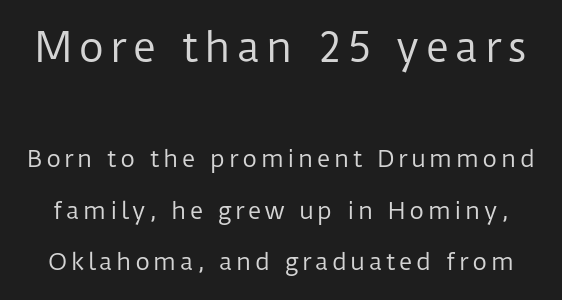
{"serif": "no", "italic": "no", "bold": "no", "weight": "regular", "width": "normal", "stroke_contrast": "low", "x_height": "medium", "monospaced": "no", "underline": "no", "line_spacing": "loose", "line_spacing_ratio": 2.25, "larger_block": "first", "size_ratio": 1.74, "glyph_px": 40}
